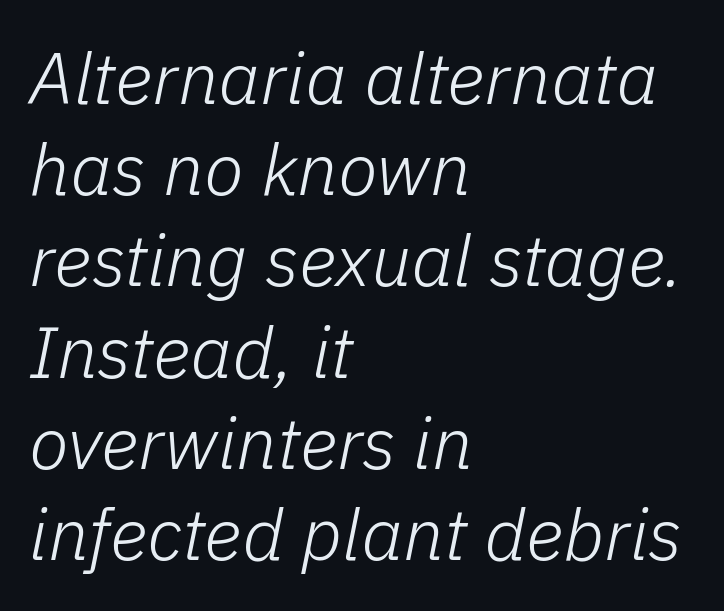
{"italic": "yes", "lean": "right", "slant_degrees": 11, "bold": "no", "weight": "light", "width": "normal", "stroke_contrast": "low", "x_height": "medium", "monospaced": "no", "underline": "no", "align": "left", "line_spacing": "normal", "line_spacing_ratio": 1.25, "letter_spacing": "normal", "letter_spacing_em": 0.0, "glyph_px": 73}
